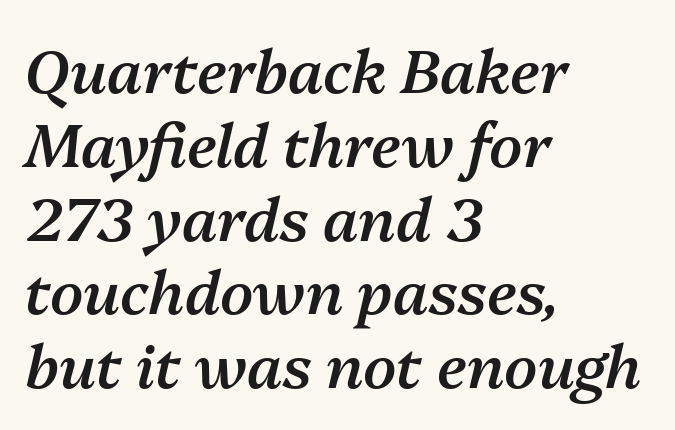
The image shows 60 px semibold type, italic (leaning right); set left-aligned, line spacing 1.23x, normal letter spacing, not underlined; medium stroke contrast and a medium x-height.
